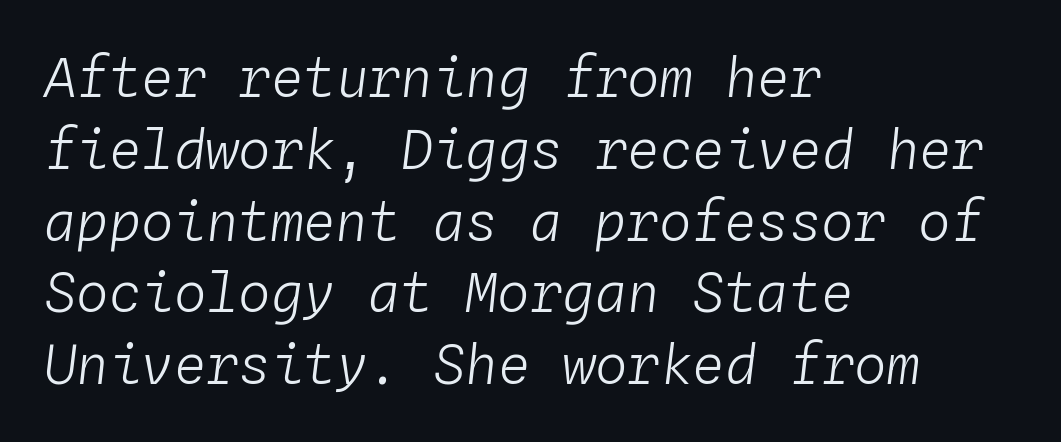
{"italic": "yes", "lean": "right", "slant_degrees": 4, "bold": "no", "weight": "light", "width": "normal", "stroke_contrast": "low", "x_height": "medium", "monospaced": "yes", "underline": "no", "align": "left", "line_spacing": "normal", "line_spacing_ratio": 1.33, "letter_spacing": "normal", "letter_spacing_em": 0.0, "glyph_px": 54}
